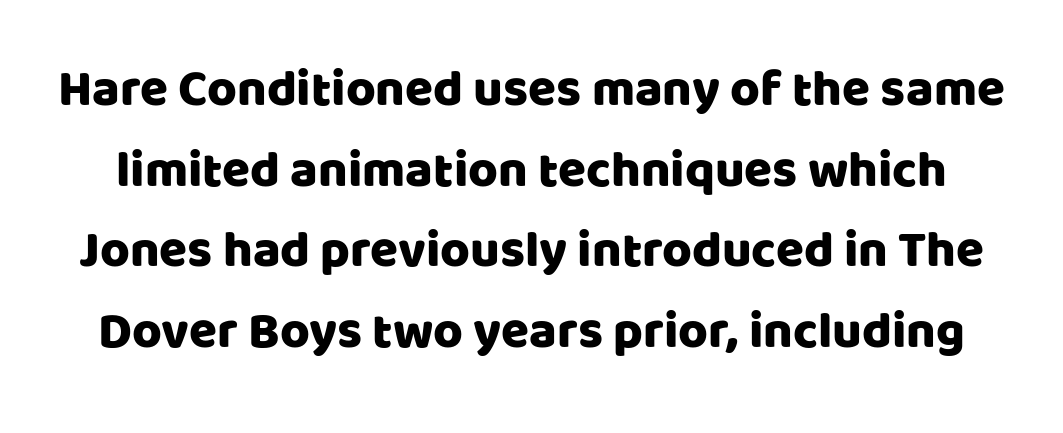
Serif or sans? Sans — the stroke terminals are bare. Note the varied advance widths — an 'i' is clearly narrower than an 'm'. The designer left line spacing at the default. Short note: letters normally spaced. Does the lettering tilt? It doesn't — this is upright.
